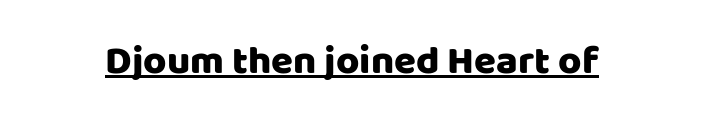
The type sits square on the baseline with zero lean. Tracking here is standard; glyphs follow each other at the usual distance. The face used here is proportionally spaced, like ordinary book or web type. Looks like someone drew a line under every word here. The characters display no serif detailing; their extremities are plain.
